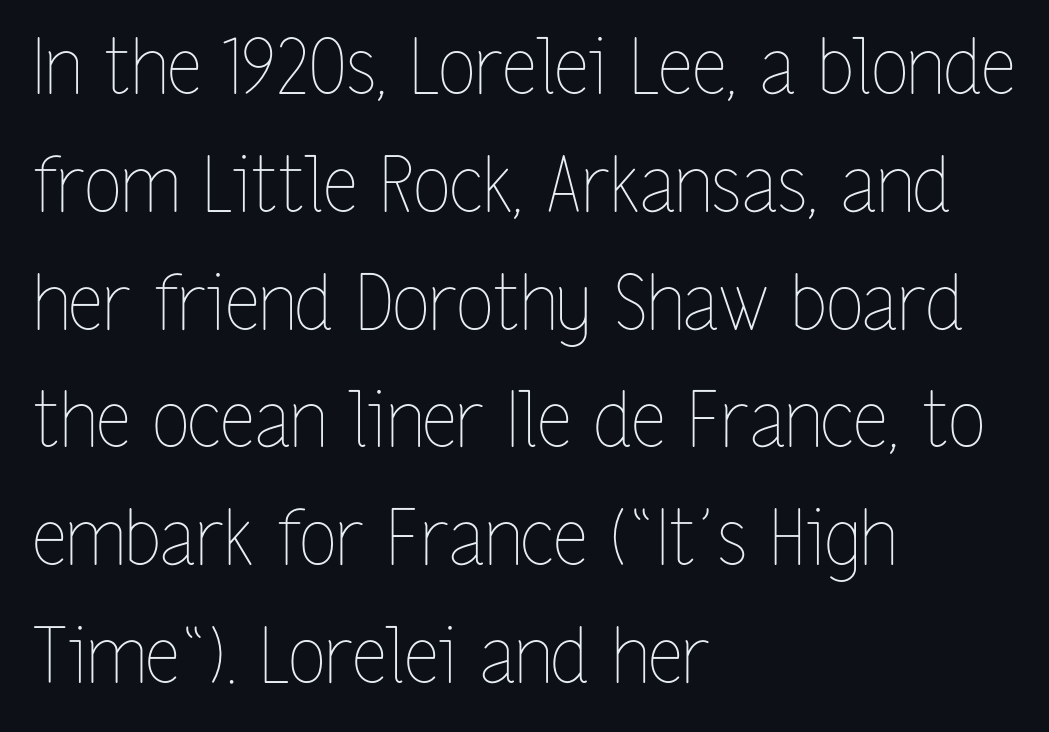
A student would call this left alignment; a typographer would say flush left, rag right. Vertical stems look standard width or narrower in stroke. Honestly, the row spacing looks completely unremarkable. Honestly, there is no underline to notice here at all. The face used here is proportionally spaced, like ordinary book or web type.
